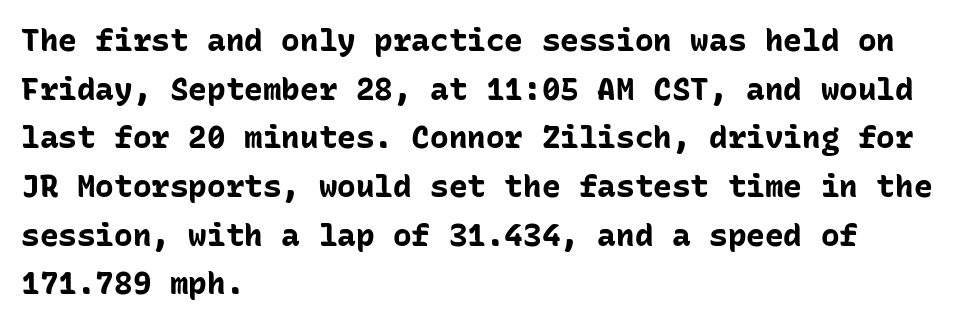
Compared with typical paragraphs, the rows here are spaced about the same. Are there feet on the stems? There aren't — it's a sans. Which margin do the lines hug? The left one — the right edge is uneven. Each row of text sits above clean, open space.
